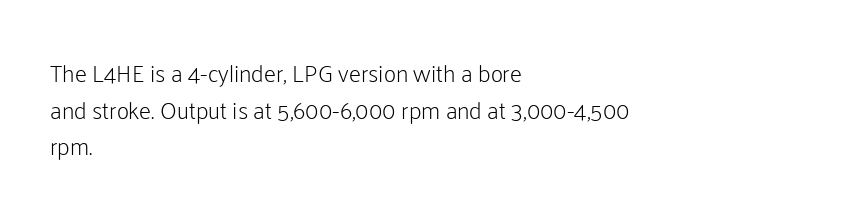
Standard letterfit; no display-style spreading of the glyphs. No chunkiness to these letters — they're not bold. This is roman type, the default non-slanted kind. Does the copy run flush right? No — it runs flush left.
